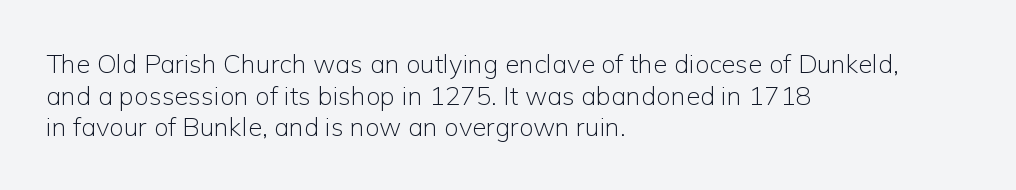
The image shows 26 px text type, upright; set left-aligned, line spacing 1.22x, normal letter spacing, not underlined.
